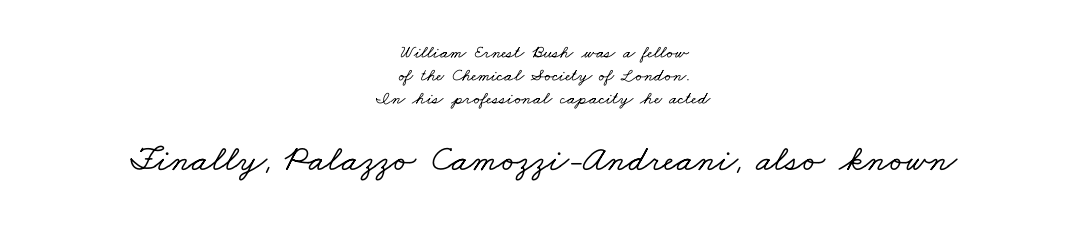
Casual observation: everything's sitting right in the middle. The letters sit at their default tracking, neither squeezed nor spread. Unlike a clean sans, this face finishes its strokes with serifs. The letters advance in unequal steps, a hallmark of proportional type. Students, observe: this is what conventionally led text looks like.
